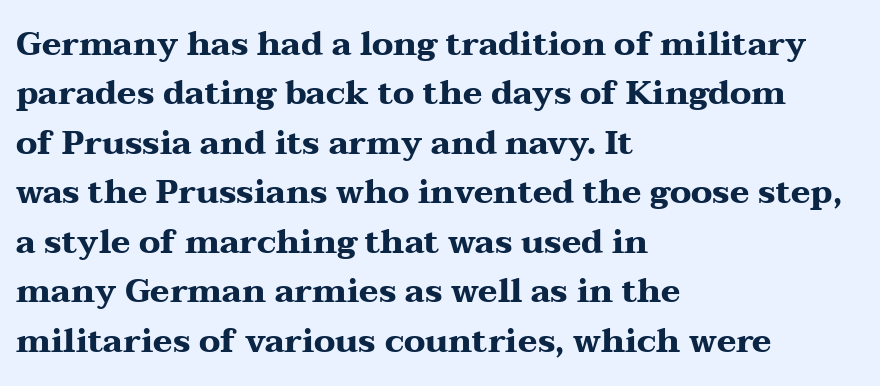
Q: Is the text bold? A: Yes.
Q: Is the text italic (slanted)? A: No, it is upright.
Q: Is the typeface a serif or a sans-serif typeface? A: Serif.
Q: Is the text underlined? A: No.
Q: How is the paragraph aligned? A: Left-aligned.
Q: Is the spacing between letters normal or unusually wide? A: Normal.
Q: Is the spacing between lines tight, normal or loose? A: Normal.
Q: Width (condensed, normal, or wide)? A: Wide.
Q: Stroke contrast? A: Medium.
Q: x-height? A: Medium.
Q: Monospaced? A: No.
